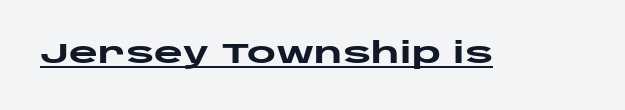
The image shows 28 px heavy, wide sans-serif type, upright; set normal letter spacing, underlined; low stroke contrast and a large x-height.
